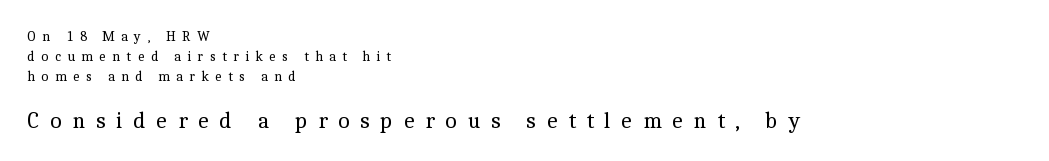
{"italic": "no", "bold": "no", "underline": "no", "align": "left", "line_spacing": "normal", "line_spacing_ratio": 1.44, "letter_spacing": "wide", "letter_spacing_em": 0.45, "larger_block": "second", "size_ratio": 1.64, "glyph_px": 23}
